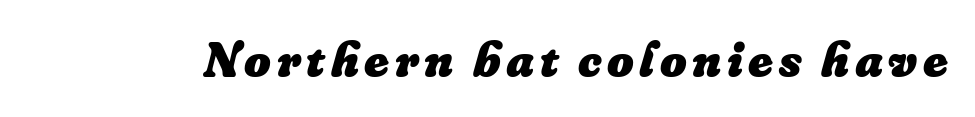
Q: Is the text bold? A: Yes.
Q: Is the text italic (slanted)? A: Yes, it leans right by about 16 degrees.
Q: Is the text underlined? A: No.
Q: Width (condensed, normal, or wide)? A: Normal.
Q: Stroke contrast? A: Low.
Q: x-height? A: Small.
Q: Monospaced? A: No.
